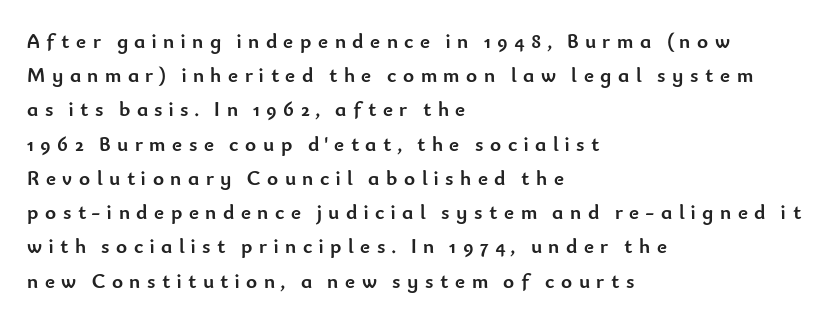
The image shows 21 px bold type, upright; set left-aligned, normal line spacing (1.63x), unusually wide letter spacing (+0.31 em), not underlined.
